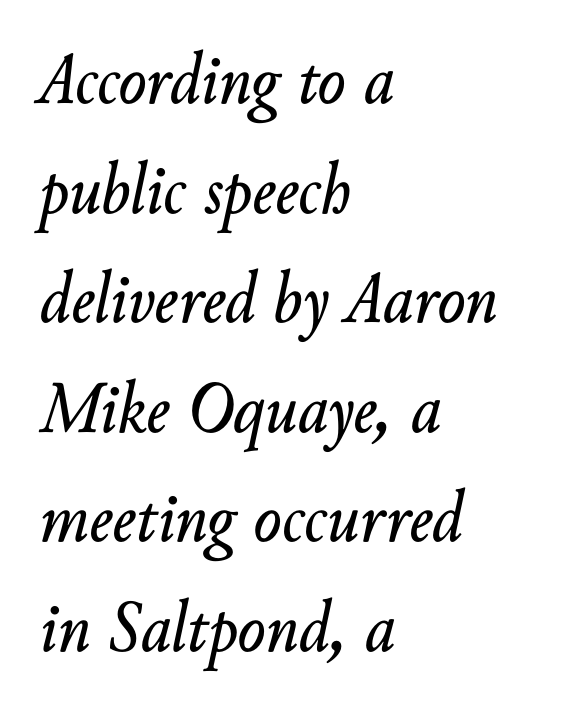
Q: Is the text italic (slanted)? A: Yes, it leans right by about 10 degrees.
Q: Is the text underlined? A: No.
Q: How is the paragraph aligned? A: Left-aligned.
Q: Is the spacing between letters normal or unusually wide? A: Normal.
Q: Is the spacing between lines tight, normal or loose? A: Normal.
Q: Width (condensed, normal, or wide)? A: Normal.
Q: Stroke contrast? A: Low.
Q: x-height? A: Small.
Q: Monospaced? A: No.
